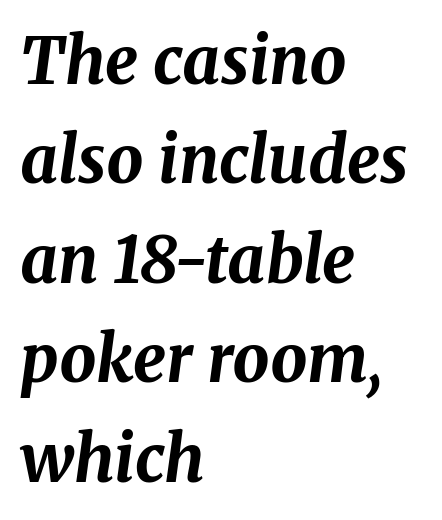
What's the leading like? Ordinary, nothing unusual. Plain, unruled lines of type. The font's italic variant was chosen for this text. This sample has the flowing, uneven cadence of proportional lettering. Honestly, the letter spacing is just normal — you wouldn't notice it.
